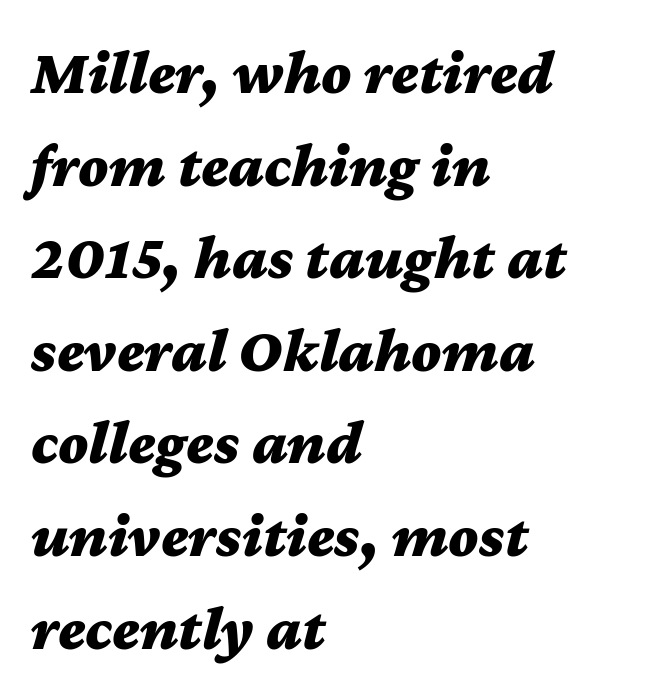
Descender tails drop into unmarked territory. A student would call this left alignment; a typographer would say flush left, rag right. Heavy-handed strokes throughout: this text is bold. Spacing between characters is what you'd get straight out of the box. Emphasis-style slanted type is in use.
